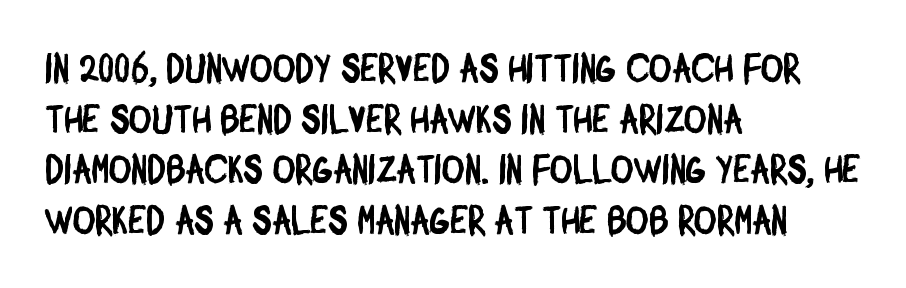
The letterforms sit shoulder to shoulder at normal distance. Which margin do the lines hug? The left one — the right edge is uneven. Think of a printed novel: that variable character pitch is what you see here. Look at the bottom of the vertical strokes: they stop flat, with no serifs. The leading is moderate, giving the passage an even texture. Decoration check: the copy has no underline.
